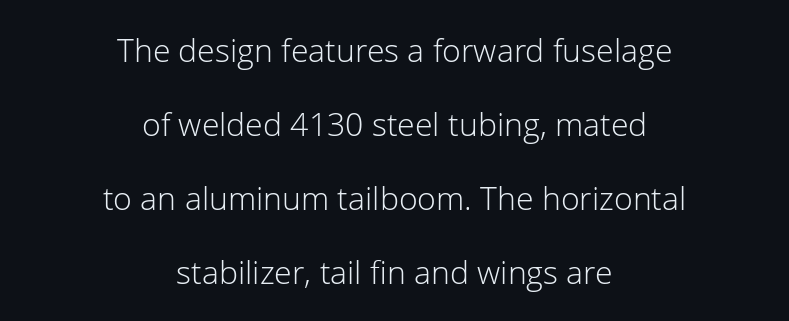
Q: Is the text bold? A: No.
Q: Is the text italic (slanted)? A: No, it is upright.
Q: Is the typeface a serif or a sans-serif typeface? A: Sans-serif.
Q: Is the text underlined? A: No.
Q: How is the paragraph aligned? A: Centered.
Q: Is the spacing between letters normal or unusually wide? A: Normal.
Q: Is the spacing between lines tight, normal or loose? A: Loose.
Q: Width (condensed, normal, or wide)? A: Normal.
Q: Stroke contrast? A: Low.
Q: x-height? A: Medium.
Q: Monospaced? A: No.
